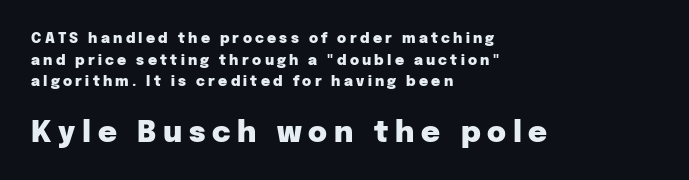
Q: Is the text bold? A: Yes.
Q: Is the text italic (slanted)? A: No, it is upright.
Q: Is the typeface a serif or a sans-serif typeface? A: Sans-serif.
Q: Is the text underlined? A: No.
Q: How is the paragraph aligned? A: Left-aligned.
Q: Is the spacing between letters normal or unusually wide? A: Unusually wide.
Q: Is the spacing between lines tight, normal or loose? A: Normal.
Q: Which block of text is set in a larger size, the first (top) or the second (bottom)? A: The second (bottom) one.
Q: Width (condensed, normal, or wide)? A: Normal.
Q: Stroke contrast? A: Low.
Q: x-height? A: Medium.
Q: Monospaced? A: No.
